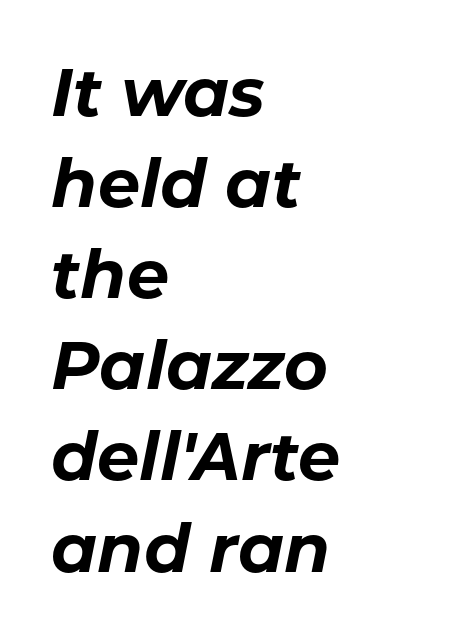
The image shows 67 px bold type, italic (leaning right); set left-aligned, normal line spacing (1.36x), normal letter spacing, not underlined; low stroke contrast and a medium x-height.
